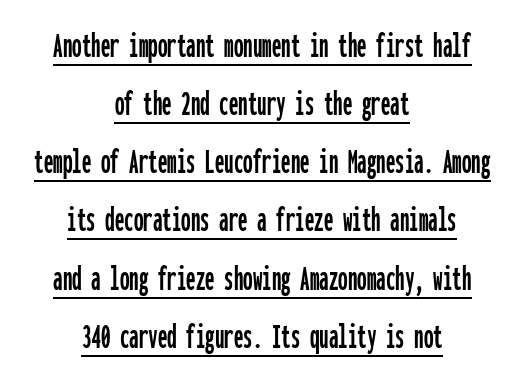
Q: Is the text italic (slanted)? A: No, it is upright.
Q: Is the typeface a serif or a sans-serif typeface? A: Sans-serif.
Q: Is the text underlined? A: Yes.
Q: How is the paragraph aligned? A: Centered.
Q: Is the spacing between letters normal or unusually wide? A: Normal.
Q: Is the spacing between lines tight, normal or loose? A: Normal.
Q: Width (condensed, normal, or wide)? A: Condensed.
Q: Stroke contrast? A: Low.
Q: x-height? A: Medium.
Q: Monospaced? A: Yes.
